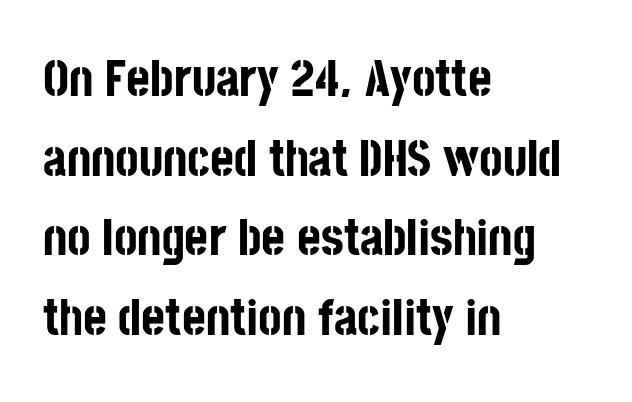
Here the designer chose a conventional face with non-uniform glyph widths. Ascenders rise straight up at ninety degrees. Nothing sits at the stroke ends, so this counts as sans-serif. The foot of each line stays bare and open. One glance says typical: line gaps are just what's usual.
